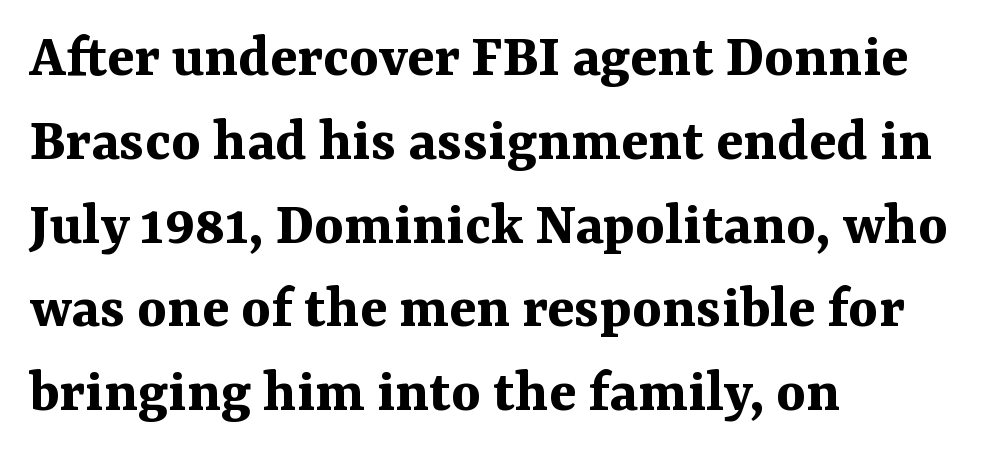
The image shows 63 px bold serif type, upright; set left-aligned, normal line spacing (1.33x), normal letter spacing, not underlined; medium stroke contrast and a medium x-height.
